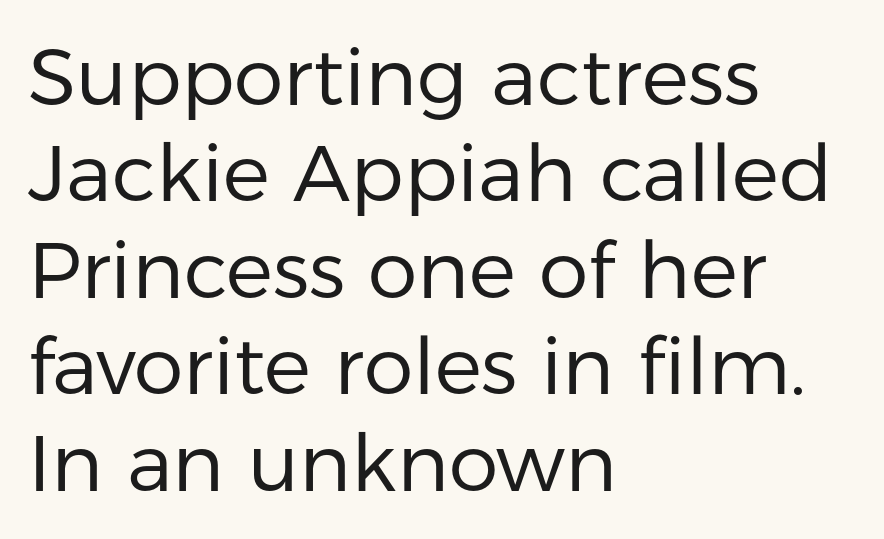
This is not heavy type; no bold has been used. Each line starts at the same left margin while the right side varies. Honestly, there is no underline to notice here at all. The font family rendered here belongs to the sans-serif group.
